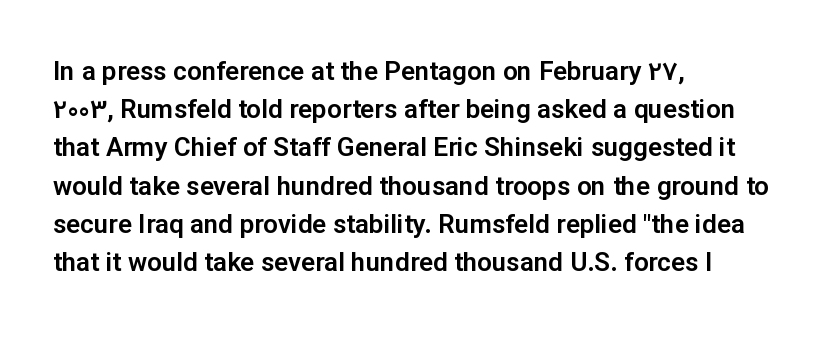
{"italic": "no", "underline": "no", "align": "left", "line_spacing": "normal", "line_spacing_ratio": 1.47, "letter_spacing": "normal", "letter_spacing_em": 0.0, "glyph_px": 26}
